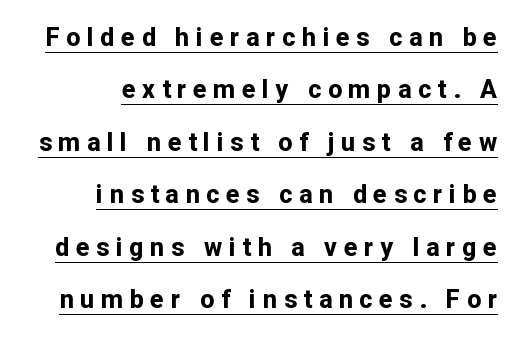
The string is rendered with underlining switched on. Someone cranked the tracking dial way up on this one. Short and long lines alike share a common ending point at right. Horizontal bands of white between lines are thick stripes. Ascenders rise straight up at ninety degrees.
